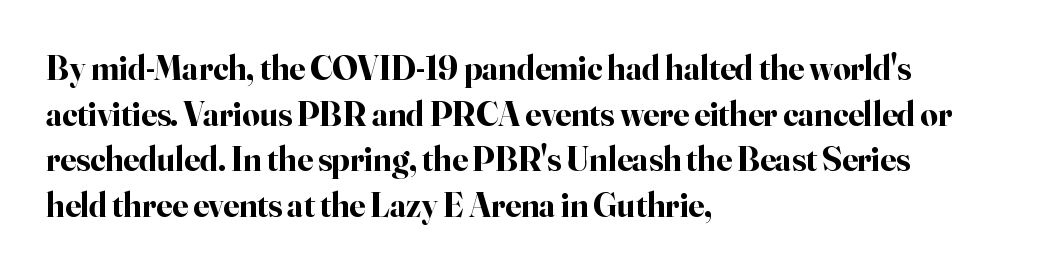
{"serif": "yes", "italic": "no", "bold": "yes", "weight": "bold", "width": "normal", "stroke_contrast": "high", "x_height": "small", "monospaced": "no", "underline": "no", "align": "left", "line_spacing": "normal", "line_spacing_ratio": 1.34, "letter_spacing": "normal", "letter_spacing_em": 0.0, "glyph_px": 34}
